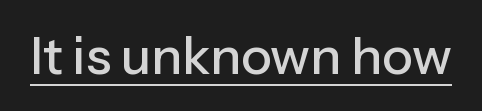
Q: Is the text italic (slanted)? A: No, it is upright.
Q: Is the typeface a serif or a sans-serif typeface? A: Sans-serif.
Q: Is the text underlined? A: Yes.
Q: Is the spacing between letters normal or unusually wide? A: Normal.
Q: Width (condensed, normal, or wide)? A: Normal.
Q: Stroke contrast? A: Low.
Q: x-height? A: Medium.
Q: Monospaced? A: No.
